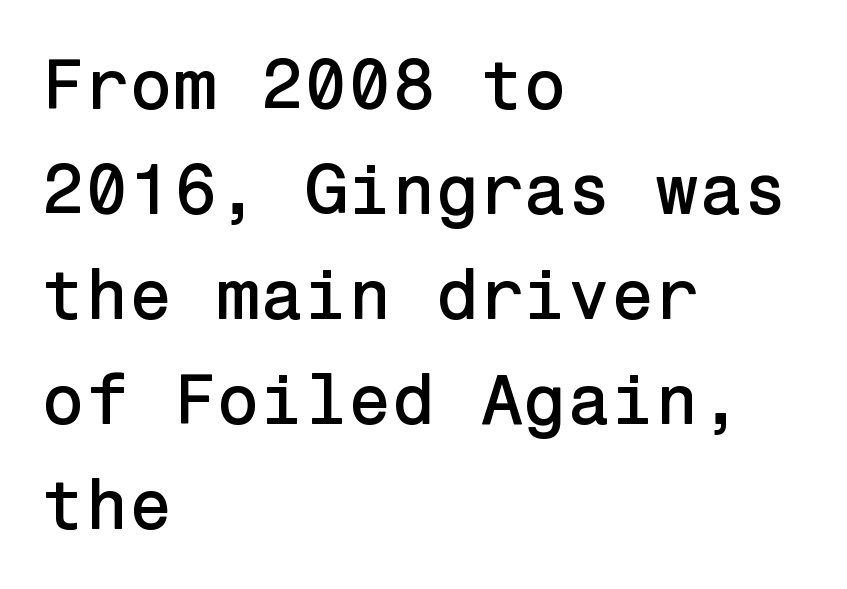
Here the glyphs are tracked normally, forming tight word shapes. Unmarked baselines from the first word to the last. Honestly, the row spacing looks completely unremarkable. These lines stack with their left ends in a neat column.
